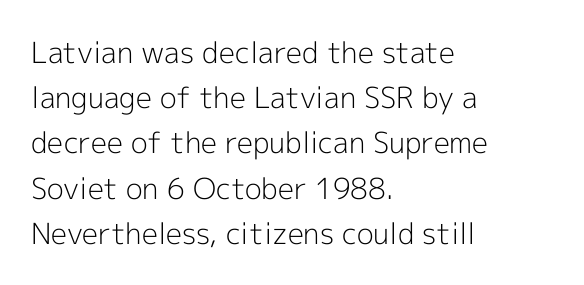
Every row of glyphs begins at an identical x-position on the left. No extra tracking has been applied to these lines. Honestly, there is no underline to notice here at all. This is sans-serif lettering, the kind often seen on screens and signage. Leading matches the norm, producing a regular column. Character widths vary here, with narrow letters taking less room than wide ones.
